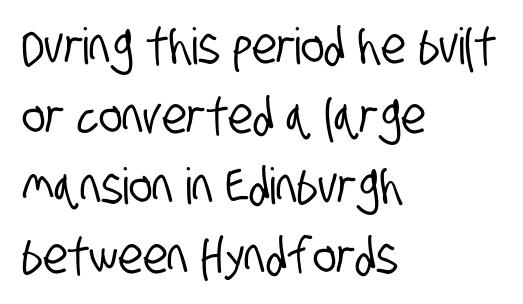
The designer left line spacing at the default. Glance below the letters and you will spot only blank space. You could not count columns in this text — the font is proportionally spaced. These lines are composed in type without serifs.
